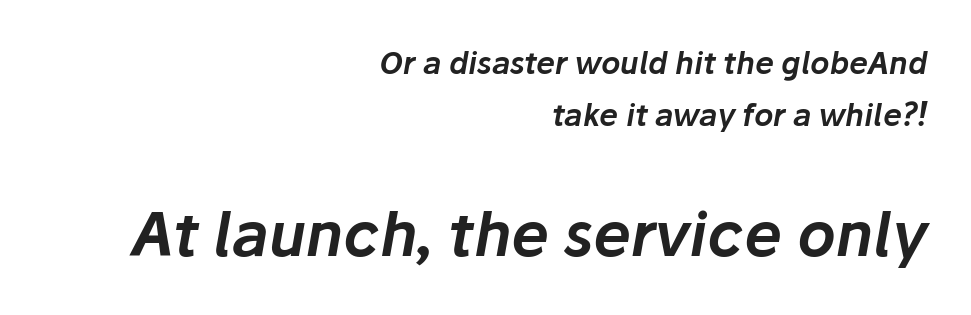
{"italic": "yes", "lean": "right", "slant_degrees": 10, "width": "normal", "stroke_contrast": "low", "x_height": "medium", "monospaced": "no", "underline": "no", "align": "right", "line_spacing_ratio": 1.73, "letter_spacing": "normal", "letter_spacing_em": 0.0, "larger_block": "second", "size_ratio": 2.0, "glyph_px": 60}
